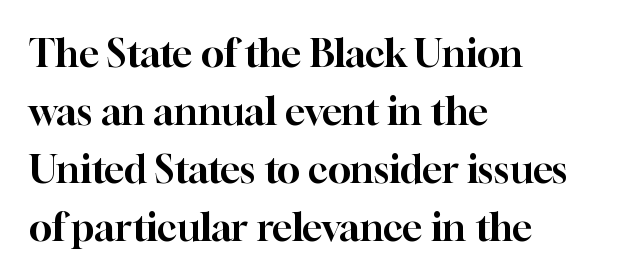
The image shows 38 px serif type, upright; set left-aligned, normal line spacing (1.53x), normal letter spacing, not underlined; high stroke contrast and a medium x-height.
